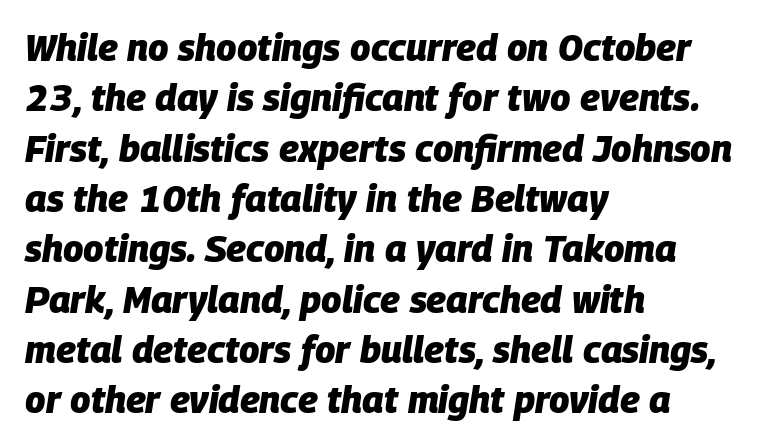
The image shows 37 px heavy type, italic (leaning right); set left-aligned, normal line spacing (1.36x), normal letter spacing, not underlined; low stroke contrast and a large x-height.
